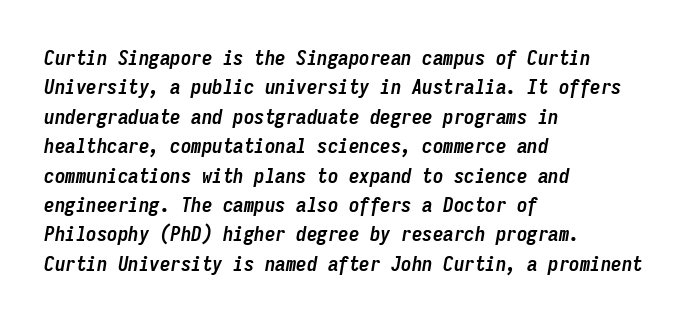
Q: Is the text bold? A: Yes.
Q: Is the text italic (slanted)? A: Yes, it leans right by about 9 degrees.
Q: Is the text underlined? A: No.
Q: How is the paragraph aligned? A: Left-aligned.
Q: Is the spacing between letters normal or unusually wide? A: Normal.
Q: Is the spacing between lines tight, normal or loose? A: Normal.
